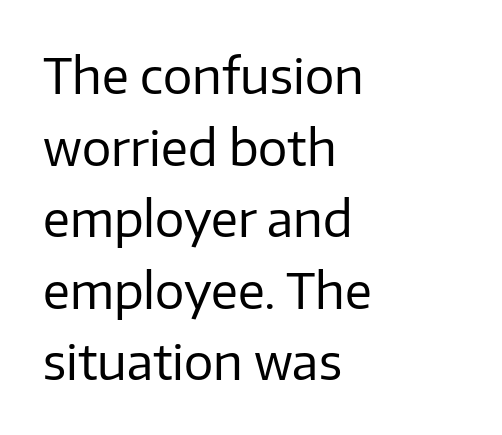
The face used here is proportionally spaced, like ordinary book or web type. If you drew a ruler down the left edge, every line would touch it. The designer went with a sans here, leaving each stem footless. Characters follow at the spacing the type designer built in. The strip under each line holds only bare page.
